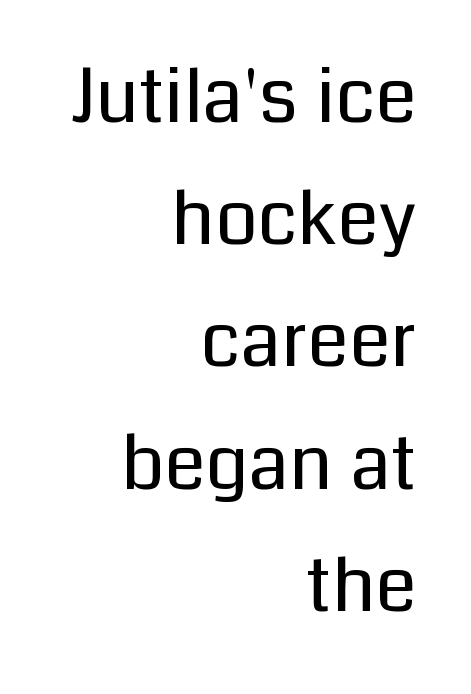
Leftover space on each line is placed entirely before the opening word. Glance below the letters and you will spot only blank space. Students, observe: this is what conventionally led text looks like. Letter spacing: default.
